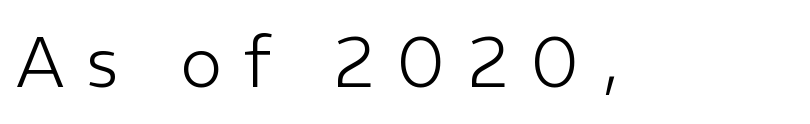
Q: Is the text bold? A: No.
Q: Is the text italic (slanted)? A: No, it is upright.
Q: Is the typeface a serif or a sans-serif typeface? A: Sans-serif.
Q: Is the text underlined? A: No.
Q: Is the spacing between letters normal or unusually wide? A: Unusually wide.
Q: Width (condensed, normal, or wide)? A: Normal.
Q: Stroke contrast? A: Low.
Q: x-height? A: Medium.
Q: Monospaced? A: No.
